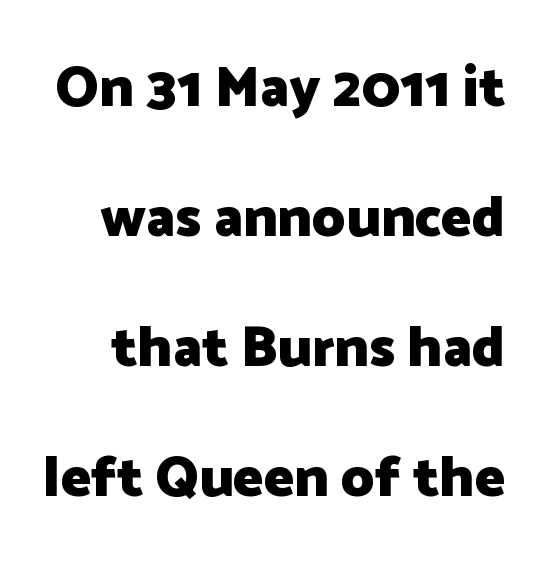
The image shows 57 px heavy sans-serif type, upright; set loose line spacing (2.28x), normal letter spacing, not underlined; low stroke contrast and a medium x-height.
